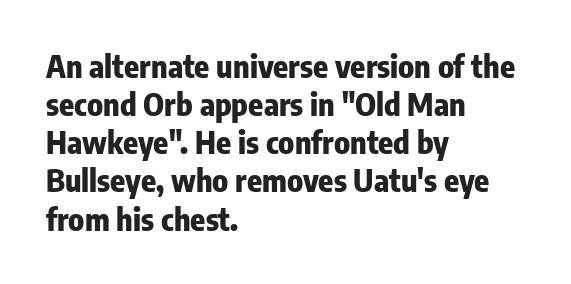
The image shows 31 px heavy, condensed sans-serif type, upright; set left-aligned, line spacing 1.23x, normal letter spacing, not underlined; low stroke contrast and a medium x-height.
